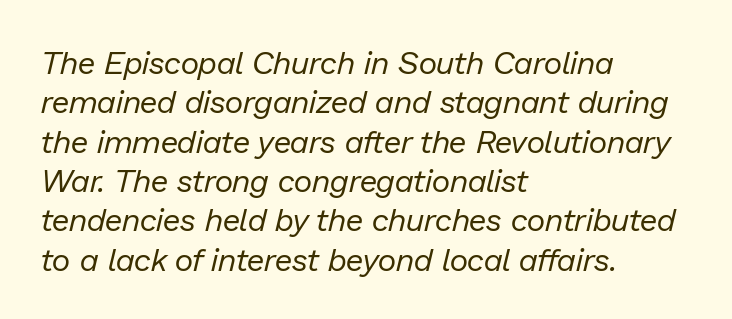
{"italic": "yes", "lean": "right", "slant_degrees": 13, "bold": "no", "weight": "regular", "width": "normal", "stroke_contrast": "low", "x_height": "medium", "monospaced": "no", "underline": "no", "align": "left", "line_spacing_ratio": 1.23, "letter_spacing": "normal", "letter_spacing_em": 0.0, "glyph_px": 32}
